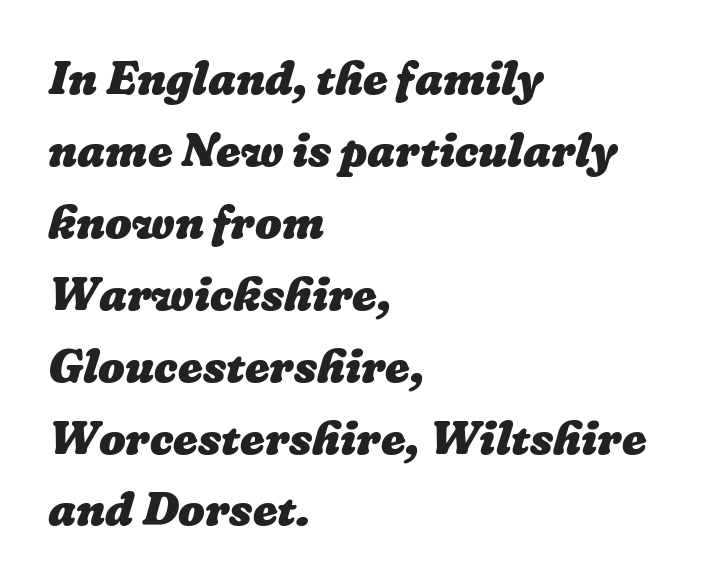
The image shows 47 px heavy type; set left-aligned, normal line spacing (1.53x), normal letter spacing, not underlined; low stroke contrast and a medium x-height.
